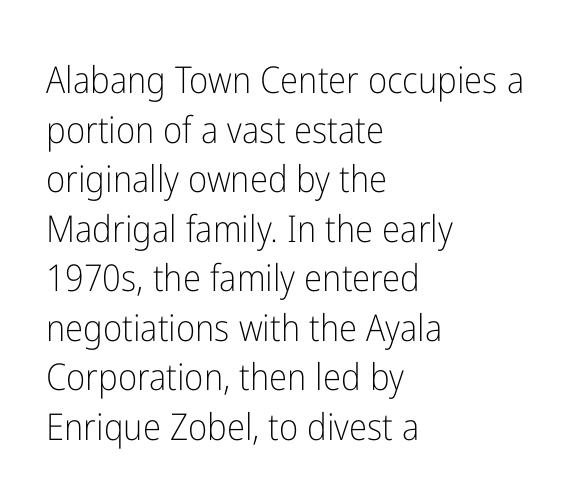
The image shows 37 px light, condensed sans-serif type, upright; set left-aligned, normal line spacing (1.34x), normal letter spacing, not underlined; low stroke contrast and a medium x-height.
